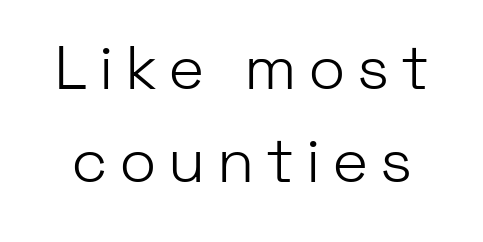
Q: Is the text bold? A: No.
Q: Is the text italic (slanted)? A: No, it is upright.
Q: Is the typeface a serif or a sans-serif typeface? A: Sans-serif.
Q: Is the text underlined? A: No.
Q: Is the spacing between lines tight, normal or loose? A: Normal.
Q: Width (condensed, normal, or wide)? A: Normal.
Q: Stroke contrast? A: Low.
Q: x-height? A: Medium.
Q: Monospaced? A: No.
